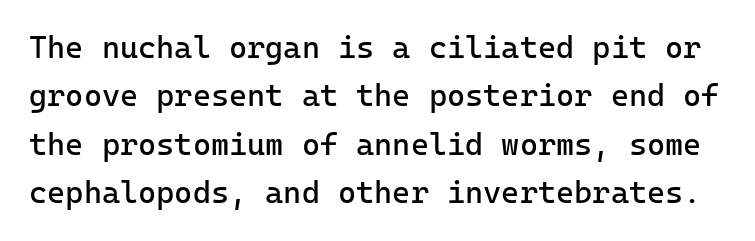
{"serif": "no", "italic": "no", "bold": "no", "weight": "regular", "width": "normal", "stroke_contrast": "low", "x_height": "medium", "underline": "no", "line_spacing": "normal", "line_spacing_ratio": 1.56, "letter_spacing": "normal", "letter_spacing_em": 0.0, "glyph_px": 31}
